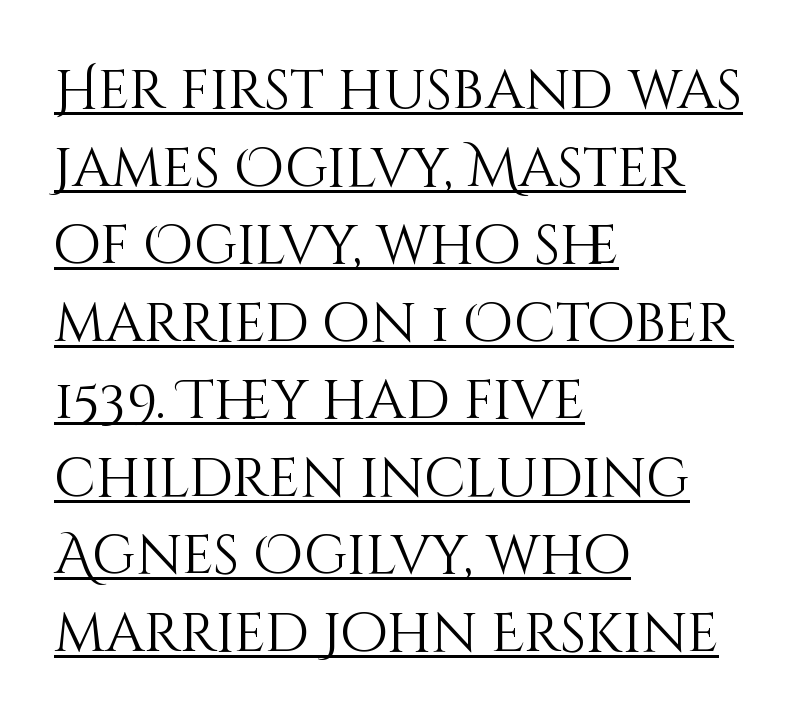
Q: Is the text bold? A: No.
Q: Is the text italic (slanted)? A: No, it is upright.
Q: Is the text underlined? A: Yes.
Q: How is the paragraph aligned? A: Left-aligned.
Q: Is the spacing between letters normal or unusually wide? A: Normal.
Q: Is the spacing between lines tight, normal or loose? A: Normal.
Q: Width (condensed, normal, or wide)? A: Normal.
Q: Stroke contrast? A: Medium.
Q: x-height? A: Large.
Q: Monospaced? A: No.
